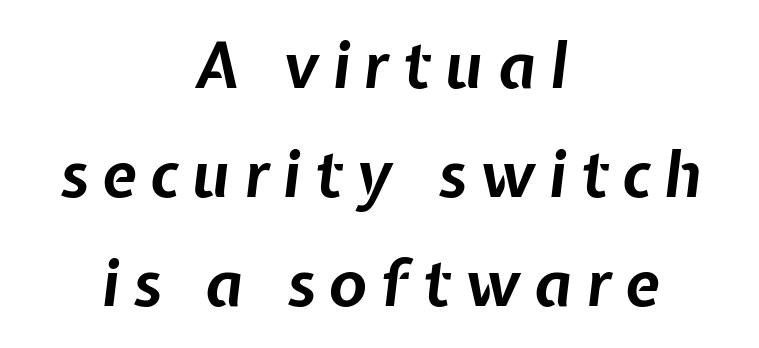
The image shows 63 px bold type, italic (leaning right); set centered, line spacing 1.73x, unusually wide letter spacing (+0.22 em), not underlined; low stroke contrast and a medium x-height.
